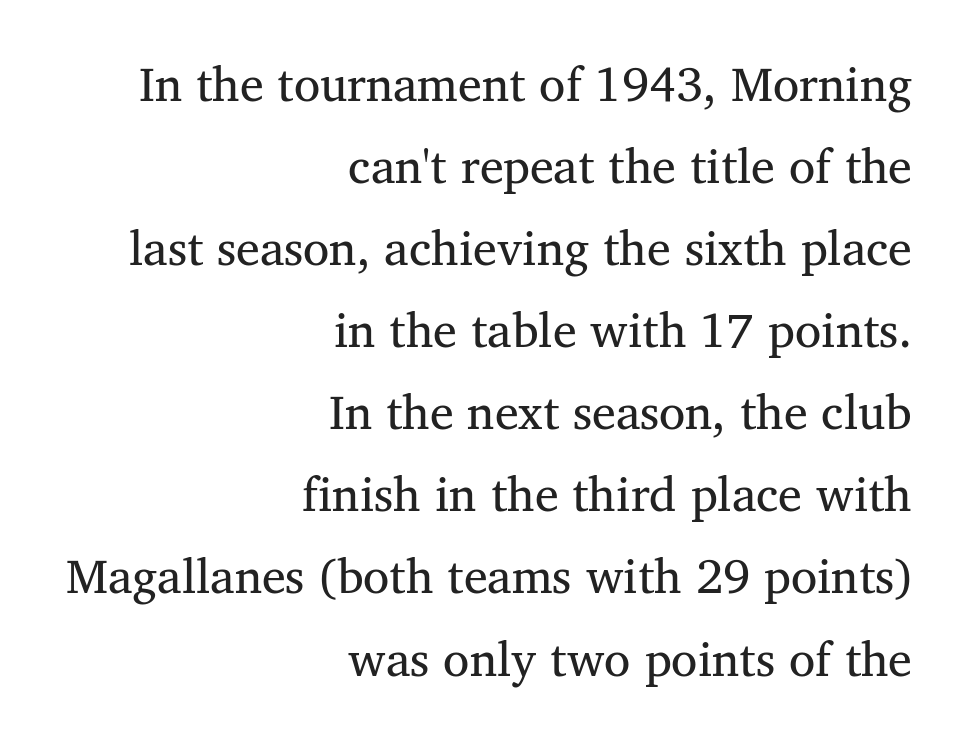
{"serif": "yes", "italic": "no", "bold": "no", "weight": "regular", "width": "normal", "stroke_contrast": "medium", "x_height": "medium", "monospaced": "no", "underline": "no", "align": "right", "line_spacing_ratio": 1.71, "letter_spacing": "normal", "letter_spacing_em": 0.0, "glyph_px": 48}
